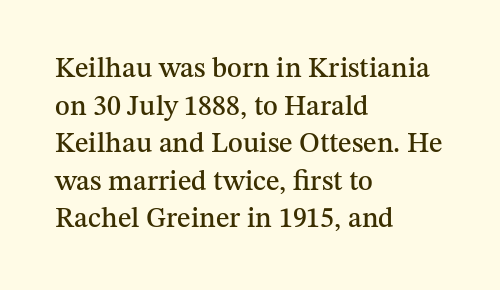
{"serif": "yes", "italic": "no", "width": "normal", "stroke_contrast": "medium", "x_height": "medium", "monospaced": "no", "underline": "no", "align": "left", "line_spacing": "normal", "line_spacing_ratio": 1.34, "letter_spacing": "normal", "letter_spacing_em": 0.0, "glyph_px": 28}
